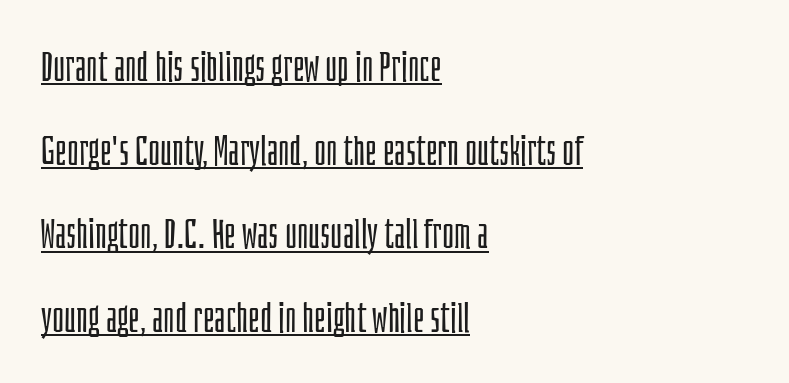
{"serif": "no", "italic": "no", "bold": "no", "weight": "light", "width": "condensed", "stroke_contrast": "low", "x_height": "large", "monospaced": "no", "underline": "yes", "align": "left", "line_spacing": "loose", "line_spacing_ratio": 2.04, "letter_spacing": "normal", "letter_spacing_em": 0.0, "glyph_px": 41}
